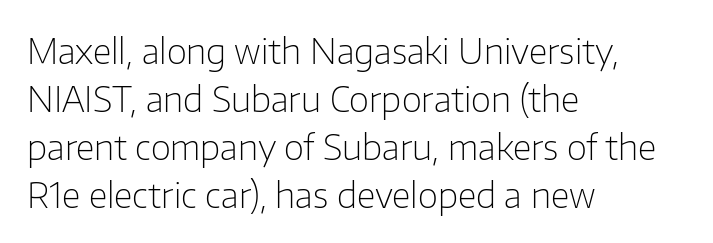
The image shows 35 px light sans-serif type, upright; set left-aligned, normal line spacing (1.37x), normal letter spacing, not underlined; low stroke contrast and a medium x-height.
